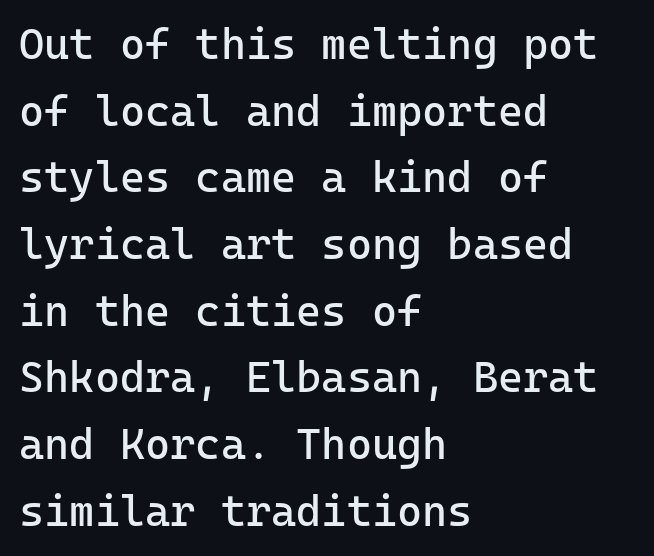
The line texture is even and compact thanks to regular tracking. Each new line begins a customary step beneath the previous one. Is this a sans? Yes — the strokes have no serifs. It's the straight-up-and-down kind of type.
